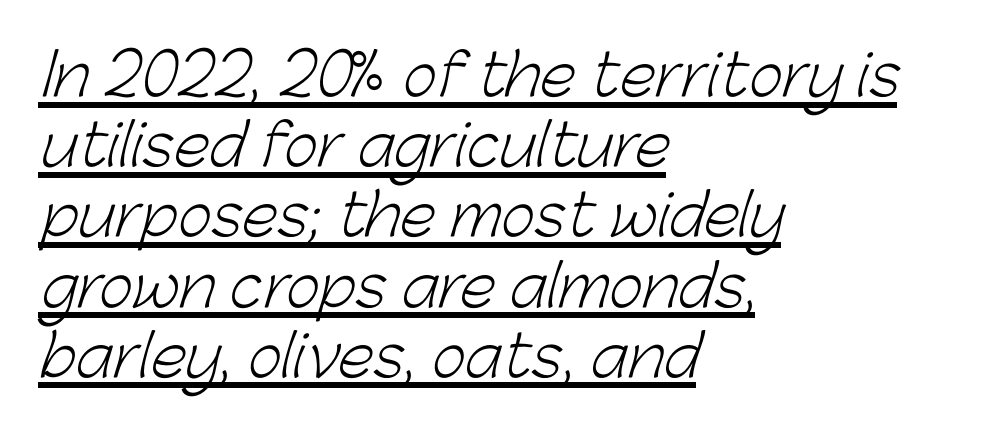
The image shows 58 px light sans-serif type; set left-aligned, line spacing 1.21x, normal letter spacing, underlined; low stroke contrast and a medium x-height.
